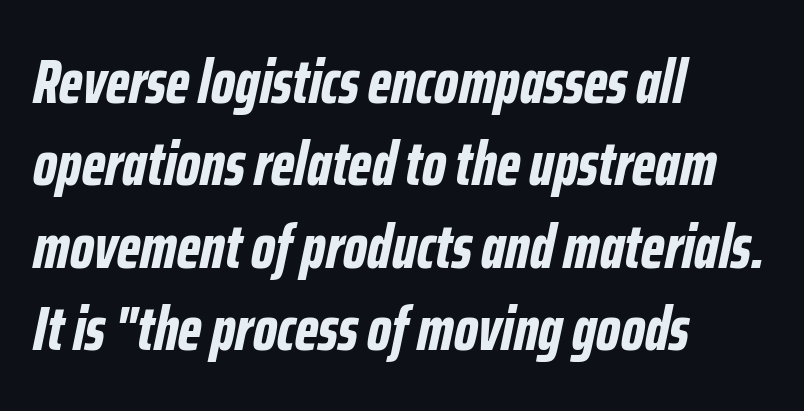
{"italic": "yes", "lean": "right", "slant_degrees": 12, "bold": "yes", "weight": "bold", "width": "condensed", "stroke_contrast": "low", "x_height": "medium", "monospaced": "no", "underline": "no", "align": "left", "line_spacing": "normal", "line_spacing_ratio": 1.35, "letter_spacing": "normal", "letter_spacing_em": 0.0, "glyph_px": 61}
